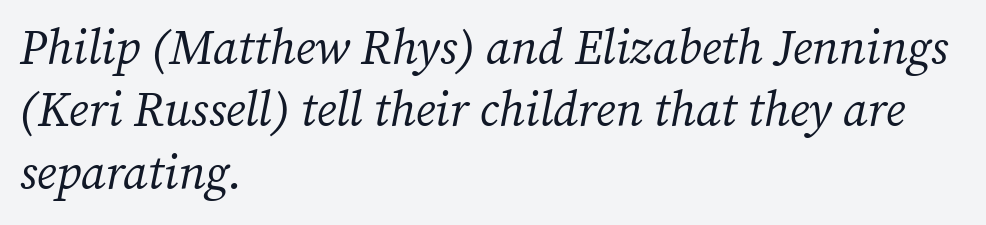
The image shows 48 px regular-weight serif type, italic (leaning right); set left-aligned, normal line spacing (1.3x), normal letter spacing, not underlined; medium stroke contrast and a medium x-height.
